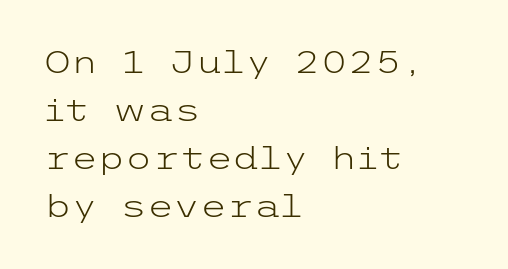
Q: Is the text bold? A: No.
Q: Is the text italic (slanted)? A: No, it is upright.
Q: Is the typeface a serif or a sans-serif typeface? A: Sans-serif.
Q: Is the text underlined? A: No.
Q: How is the paragraph aligned? A: Left-aligned.
Q: Is the spacing between letters normal or unusually wide? A: Normal.
Q: Is the spacing between lines tight, normal or loose? A: Normal.
Q: Width (condensed, normal, or wide)? A: Wide.
Q: Stroke contrast? A: Low.
Q: x-height? A: Medium.
